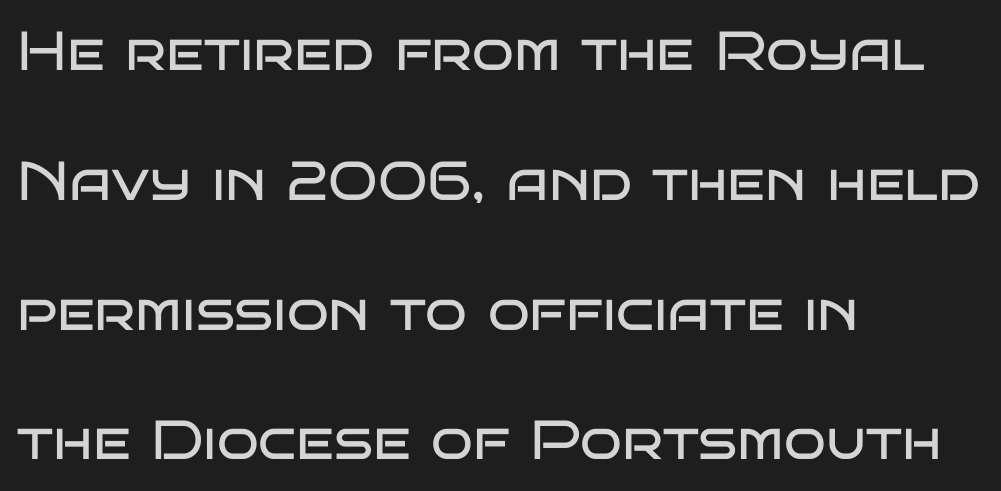
The image shows 55 px regular-weight, wide sans-serif type, upright; set left-aligned, loose line spacing (2.36x), normal letter spacing, not underlined; low stroke contrast and a large x-height.
